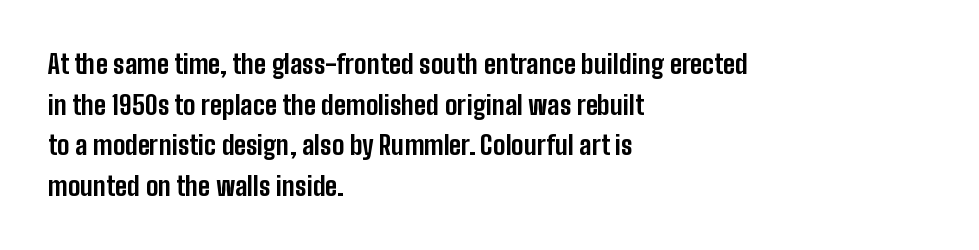
The image shows 26 px bold type, upright; set left-aligned, normal line spacing (1.56x), normal letter spacing, not underlined.
